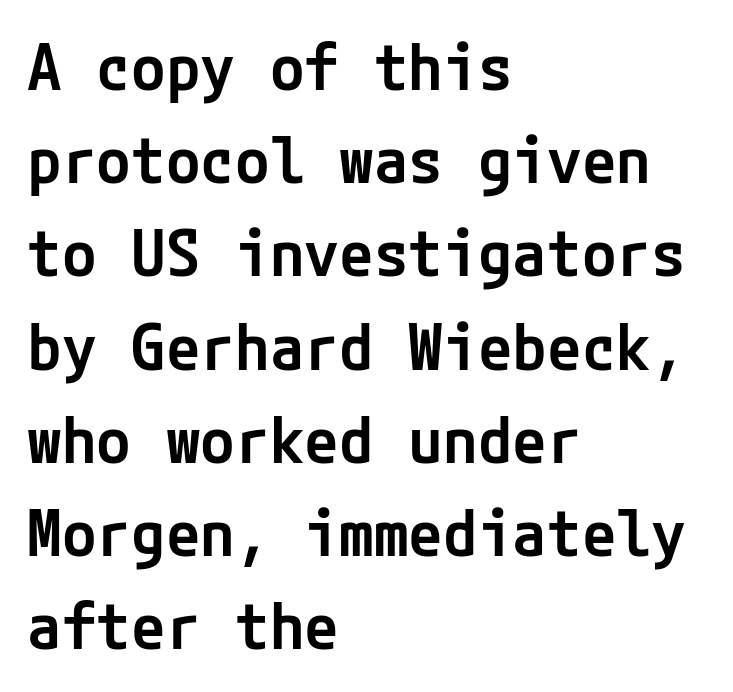
Q: Is the text bold? A: Semi-bold.
Q: Is the text italic (slanted)? A: No, it is upright.
Q: Is the typeface a serif or a sans-serif typeface? A: Sans-serif.
Q: Is the text underlined? A: No.
Q: How is the paragraph aligned? A: Left-aligned.
Q: Is the spacing between letters normal or unusually wide? A: Normal.
Q: Is the spacing between lines tight, normal or loose? A: Normal.
Q: Width (condensed, normal, or wide)? A: Normal.
Q: Stroke contrast? A: Low.
Q: x-height? A: Medium.
